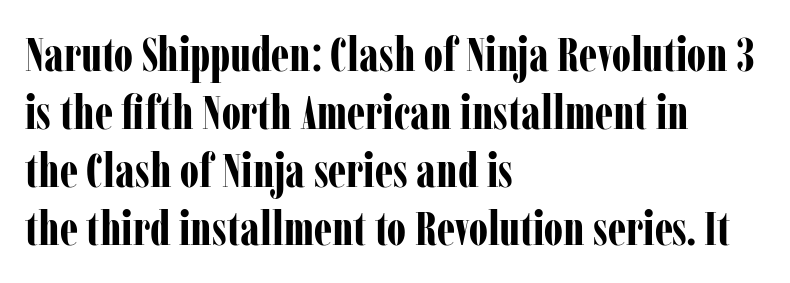
These lines stack with their left ends in a neat column. Proportional: the letters do not fall into vertical columns. Characters remain perfectly vertical along every line. A typesetter would call this zero additional tracking. This rendering employs a face with finishing strokes, i.e., a serif.
